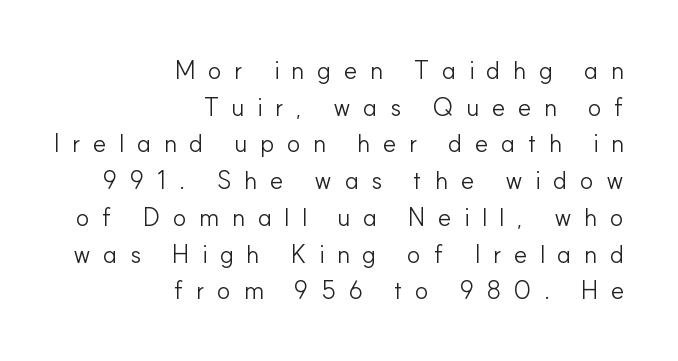
Q: Is the text bold? A: No.
Q: Is the text italic (slanted)? A: No, it is upright.
Q: Is the text underlined? A: No.
Q: How is the paragraph aligned? A: Right-aligned.
Q: Is the spacing between letters normal or unusually wide? A: Unusually wide.
Q: Is the spacing between lines tight, normal or loose? A: Normal.
